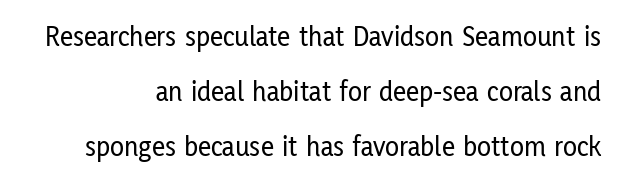
{"serif": "no", "italic": "no", "width": "condensed", "stroke_contrast": "low", "x_height": "medium", "monospaced": "no", "underline": "no", "line_spacing": "loose", "line_spacing_ratio": 1.9, "letter_spacing": "normal", "letter_spacing_em": 0.0, "glyph_px": 29}
